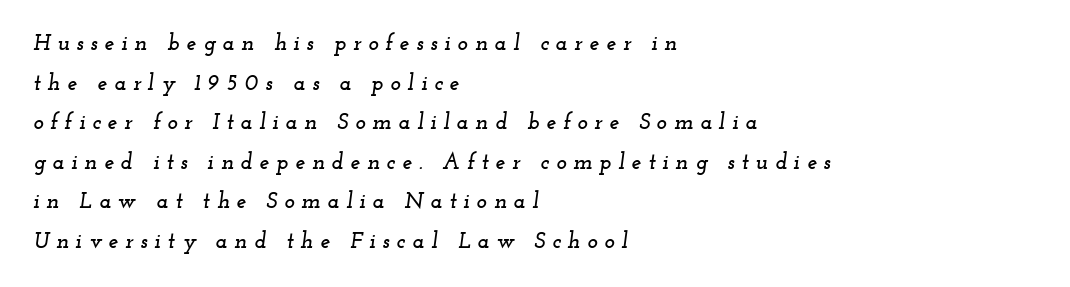
Teacher's note: observe the even left margin — that is flush-left alignment. The tracking reads as deliberately expanded to a designer's eye. Check the space under the baseline: it is left empty. Observe the lean: these are italic letterforms.
